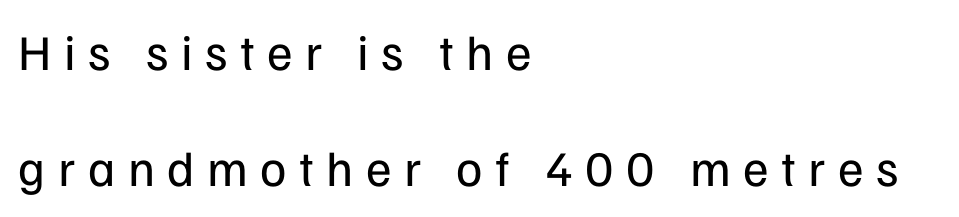
Q: Is the text bold? A: No.
Q: Is the text italic (slanted)? A: No, it is upright.
Q: Is the typeface a serif or a sans-serif typeface? A: Sans-serif.
Q: Is the text underlined? A: No.
Q: How is the paragraph aligned? A: Left-aligned.
Q: Is the spacing between letters normal or unusually wide? A: Unusually wide.
Q: Is the spacing between lines tight, normal or loose? A: Loose.
Q: Width (condensed, normal, or wide)? A: Normal.
Q: Stroke contrast? A: Low.
Q: x-height? A: Medium.
Q: Monospaced? A: No.
